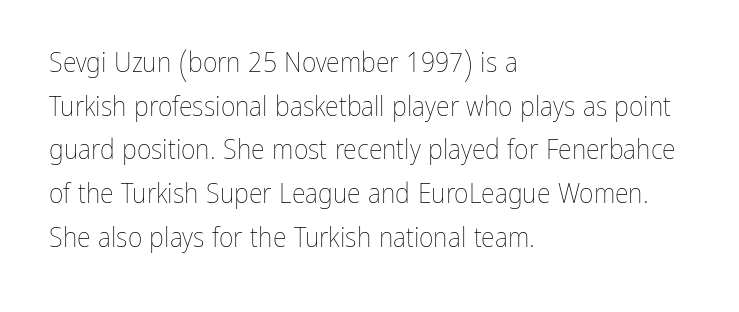
A classic flush-left, rag-right setting is used for this passage. Italic: no, the glyphs are upright roman. The face used here is proportionally spaced, like ordinary book or web type. Any mark beneath the type? The region is blank. Weight: in the light-to-regular range.
